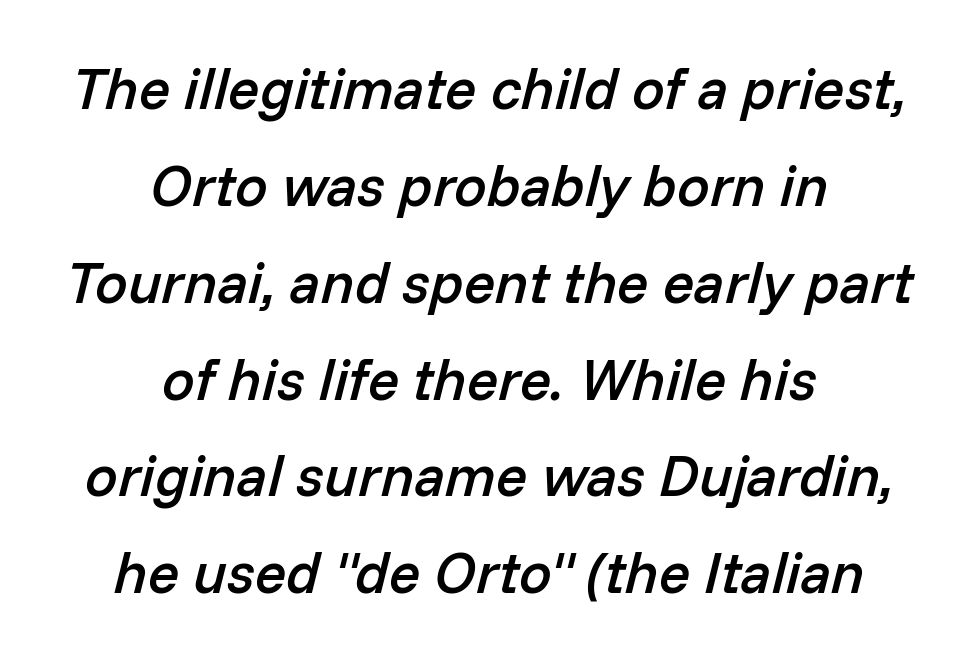
Centered paragraph, ragged on both sides. The vertical gap from one line to the next is medium. This sample uses an oblique cut, with every glyph tilted off the vertical. Emphasis by weight is partial: semibold.
